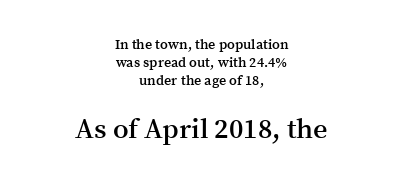
The image shows 28 px semibold serif type, upright; set centered, normal line spacing (1.28x), normal letter spacing, not underlined; the second (bottom) block is 2.0x larger; medium stroke contrast and a medium x-height.
